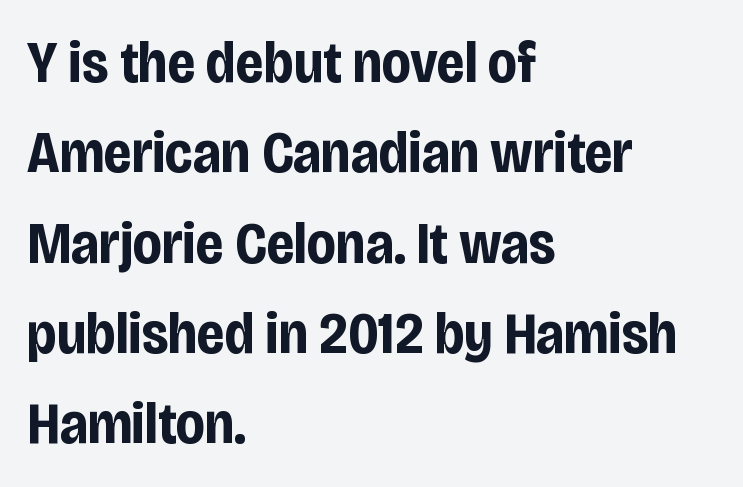
Does the type have serifs? No, each stem ends abruptly. A full-strength bold gives these letters their thick strokes. It's the straight-up-and-down kind of type. The strip under each line holds only bare page. You could call the tracking neutral — neither tight nor loose. All the whitespace from short lines collects on the right.
